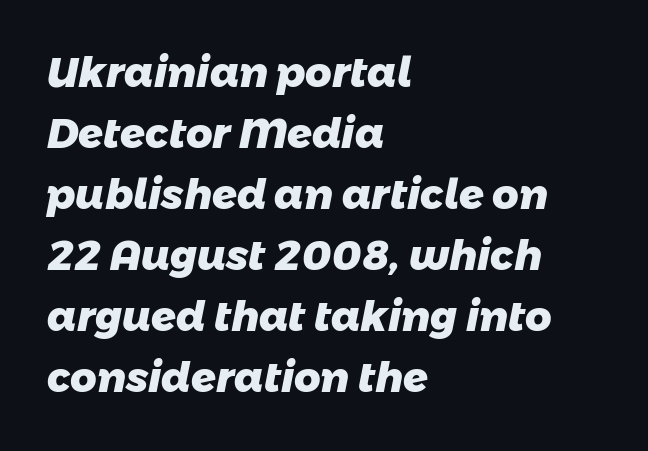
{"serif": "no", "bold": "yes", "weight": "heavy", "width": "normal", "stroke_contrast": "low", "x_height": "medium", "monospaced": "no", "underline": "no", "align": "left", "line_spacing": "normal", "line_spacing_ratio": 1.49, "letter_spacing": "normal", "letter_spacing_em": 0.0, "glyph_px": 41}
